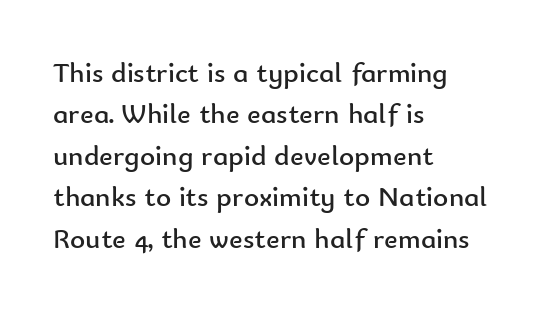
Letter spacing: default. Successive baselines arrive at the customary interval. Rendered with straight, roman letterforms. Horizontal alignment here is leftward, the default for most running prose. Stroke terminals: plain, sans-serif. The typeface has the unassuming heft of standard copy or less.
